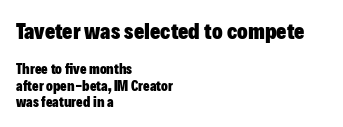
The image shows 22 px bold type, upright; set left-aligned, line spacing 1.17x, normal letter spacing, not underlined; the first (top) block is 1.57x larger.
